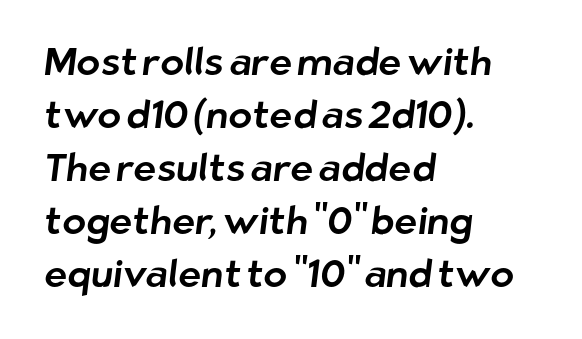
Words appear dense and cohesive because spacing is normal. The rendering uses natural spacing where letterforms have individual widths. Regular leading. Any mark beneath the type? The region is blank. Note: no serifs on the glyphs. Caption: multi-line text, flush left, ragged right.
